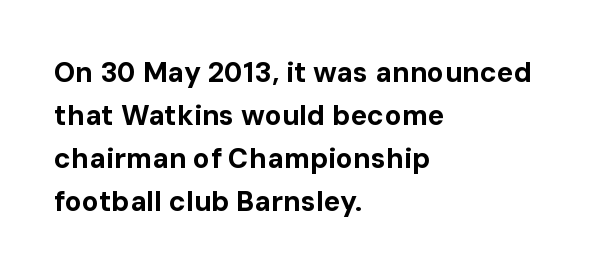
Each new line begins a customary step beneath the previous one. The rendering uses natural spacing where letterforms have individual widths. The axis of the letterforms is exactly vertical. The letters are bold, with thick, heavy strokes.
